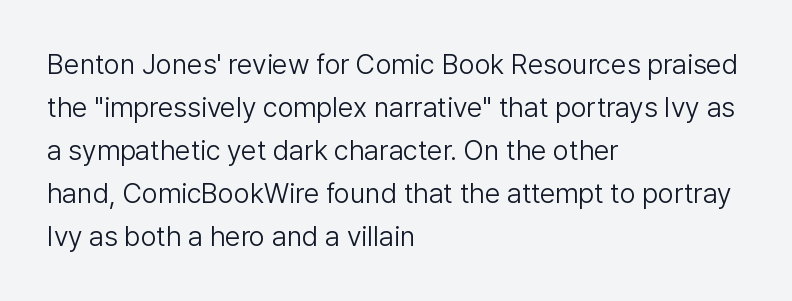
Q: Is the text bold? A: No.
Q: Is the text italic (slanted)? A: No, it is upright.
Q: Is the typeface a serif or a sans-serif typeface? A: Sans-serif.
Q: Is the text underlined? A: No.
Q: How is the paragraph aligned? A: Left-aligned.
Q: Is the spacing between letters normal or unusually wide? A: Normal.
Q: Is the spacing between lines tight, normal or loose? A: Normal.
Q: Width (condensed, normal, or wide)? A: Normal.
Q: Stroke contrast? A: Low.
Q: x-height? A: Medium.
Q: Monospaced? A: No.
